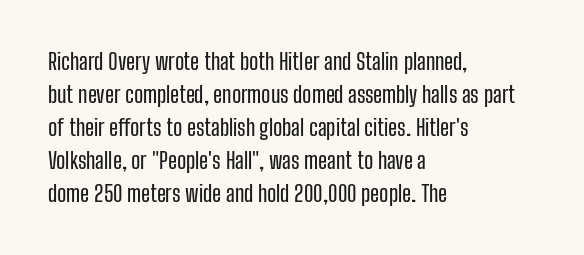
A clean baseline with only descenders dipping below it. Standard letterfit; no display-style spreading of the glyphs. Notice how descenders clear the ascenders below comfortably — that's standard leading. It's the straight-up-and-down kind of type. Does the copy run flush right? No — it runs flush left.
